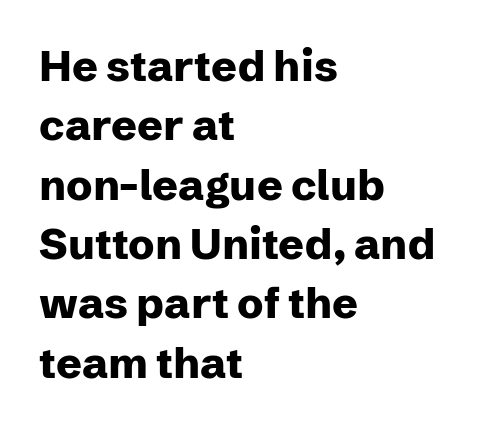
{"serif": "no", "italic": "no", "bold": "yes", "weight": "heavy", "width": "normal", "stroke_contrast": "low", "x_height": "medium", "monospaced": "no", "underline": "no", "align": "left", "line_spacing": "normal", "line_spacing_ratio": 1.38, "letter_spacing": "normal", "letter_spacing_em": 0.0, "glyph_px": 43}
